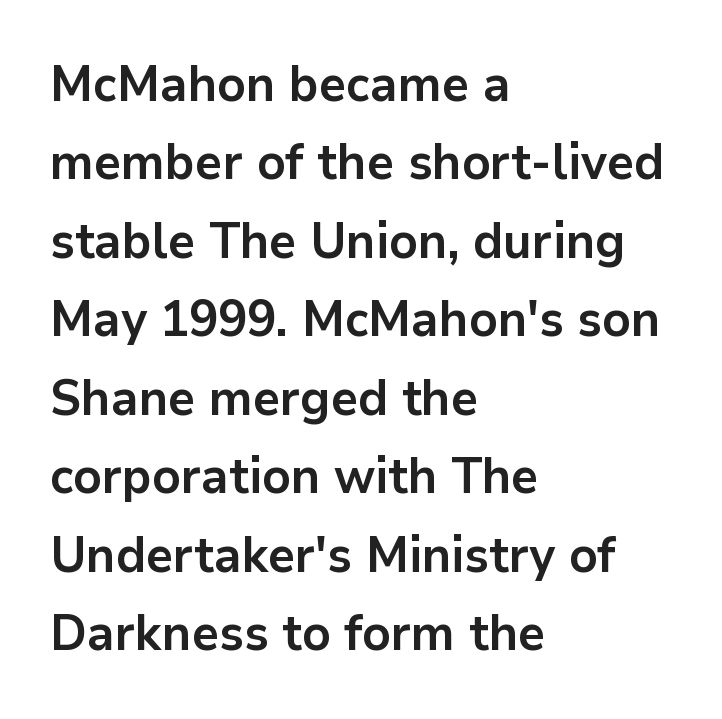
Check under the words: just untouched page. Do the characters align in a grid? No, the font is proportional. Does the weight exceed regular? Yes, all the way to bold. A typesetter would call this leading conventional body-copy spacing. The tracking reads as untouched default to a designer's eye. Check where the strokes stop: nothing finishes them off — pure sans.
